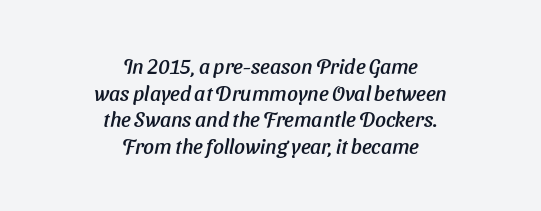
{"underline": "no", "align": "center", "line_spacing": "normal", "line_spacing_ratio": 1.27, "letter_spacing": "normal", "letter_spacing_em": 0.0, "glyph_px": 21}
